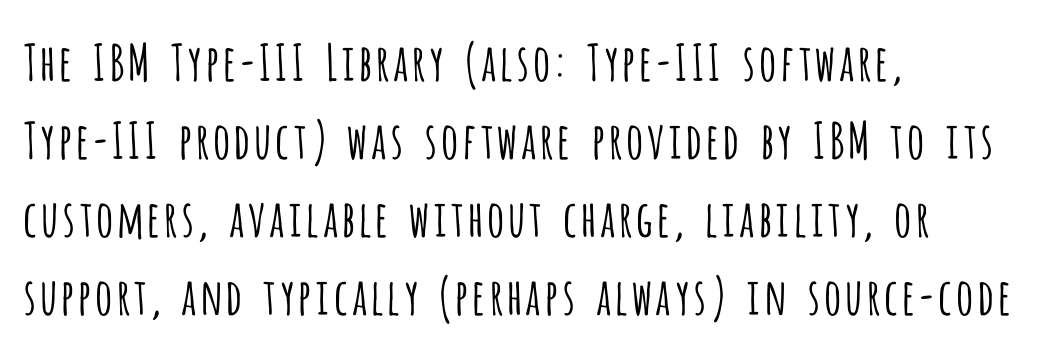
You could call the tracking neutral — neither tight nor loose. A typesetter would call this leading conventional body-copy spacing. Every row of glyphs begins at an identical x-position on the left. This is sans-serif lettering, the kind often seen on screens and signage. If you drew a line through each stem, it would be perfectly vertical. These lines are rendered in a variable-pitch font.
